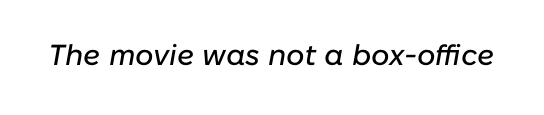
The glyphs look as if they've been sheared to an angle. Glance below the letters and you will spot only blank space. The face used here is proportionally spaced, like ordinary book or web type. The rendering keeps characters at their native spacing.
